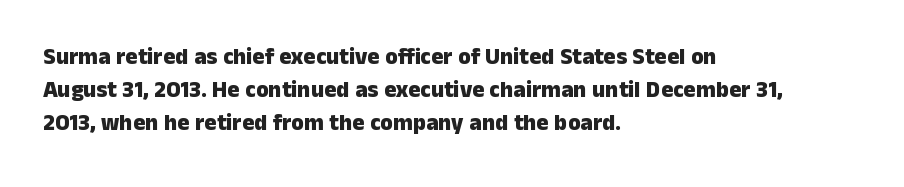
The image shows 23 px bold type, upright; set left-aligned, normal line spacing (1.43x), normal letter spacing, not underlined.
